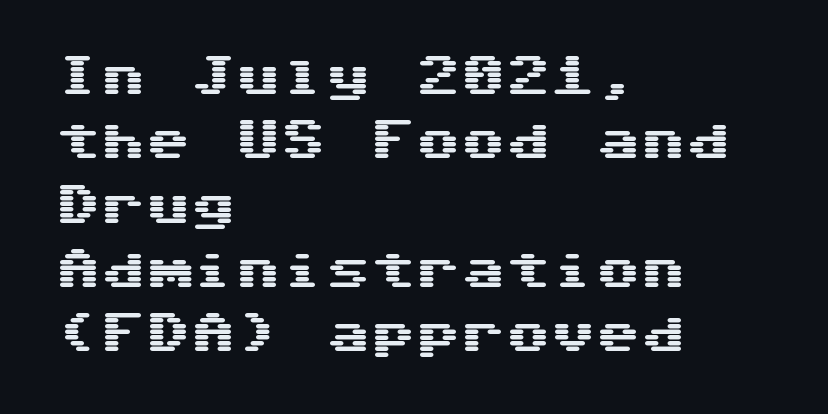
{"serif": "no", "italic": "no", "width": "wide", "stroke_contrast": "medium", "x_height": "medium", "underline": "no", "align": "left", "line_spacing": "normal", "line_spacing_ratio": 1.43, "letter_spacing": "normal", "letter_spacing_em": 0.0, "glyph_px": 45}
